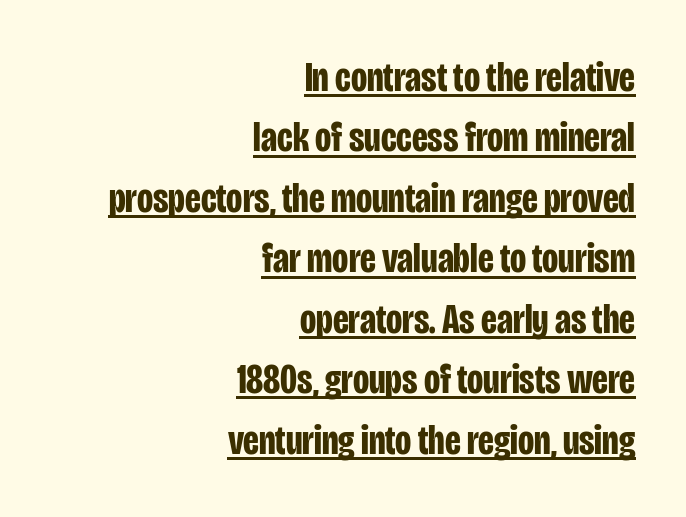
Q: Is the text bold? A: Yes.
Q: Is the text italic (slanted)? A: No, it is upright.
Q: Is the typeface a serif or a sans-serif typeface? A: Sans-serif.
Q: Is the text underlined? A: Yes.
Q: How is the paragraph aligned? A: Right-aligned.
Q: Is the spacing between letters normal or unusually wide? A: Normal.
Q: Is the spacing between lines tight, normal or loose? A: Normal.
Q: Width (condensed, normal, or wide)? A: Condensed.
Q: Stroke contrast? A: Low.
Q: x-height? A: Large.
Q: Monospaced? A: No.
